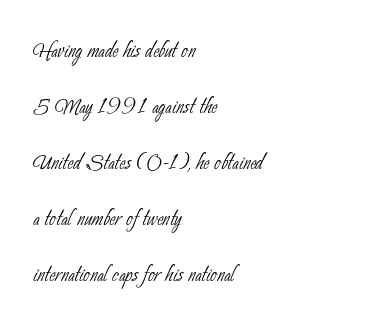
{"serif": "no", "bold": "no", "weight": "thin", "width": "condensed", "stroke_contrast": "low", "x_height": "small", "monospaced": "no", "underline": "no", "align": "left", "line_spacing": "loose", "line_spacing_ratio": 1.93, "letter_spacing": "normal", "letter_spacing_em": 0.0, "glyph_px": 29}
